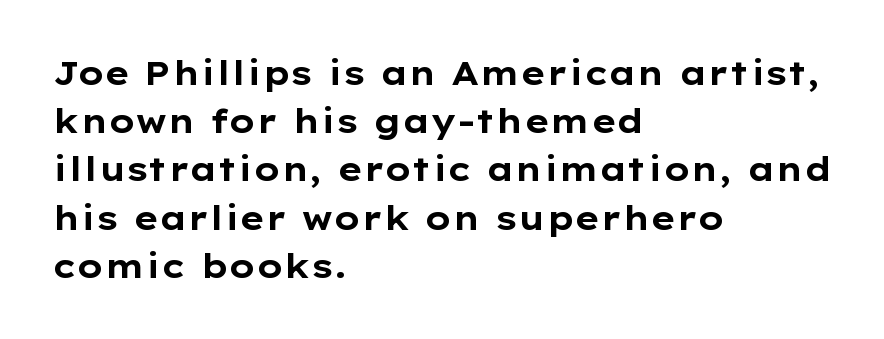
Q: Is the text bold? A: Yes.
Q: Is the text italic (slanted)? A: No, it is upright.
Q: Is the typeface a serif or a sans-serif typeface? A: Sans-serif.
Q: Is the text underlined? A: No.
Q: How is the paragraph aligned? A: Left-aligned.
Q: Is the spacing between letters normal or unusually wide? A: Normal.
Q: Is the spacing between lines tight, normal or loose? A: Normal.
Q: Width (condensed, normal, or wide)? A: Wide.
Q: Stroke contrast? A: Low.
Q: x-height? A: Medium.
Q: Monospaced? A: No.
